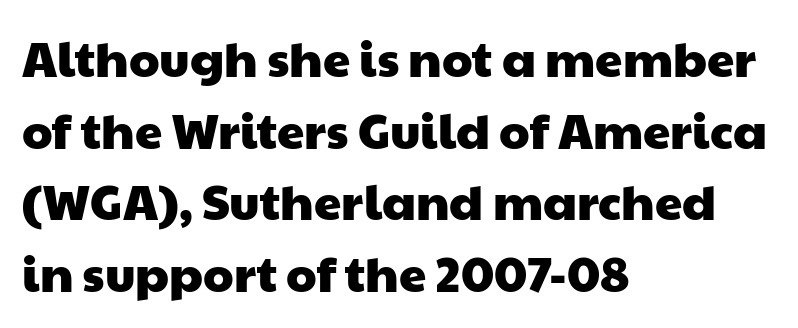
Q: Is the typeface a serif or a sans-serif typeface? A: Sans-serif.
Q: Is the text underlined? A: No.
Q: How is the paragraph aligned? A: Left-aligned.
Q: Is the spacing between letters normal or unusually wide? A: Normal.
Q: Is the spacing between lines tight, normal or loose? A: Normal.
Q: Width (condensed, normal, or wide)? A: Wide.
Q: Stroke contrast? A: Low.
Q: x-height? A: Medium.
Q: Monospaced? A: No.
